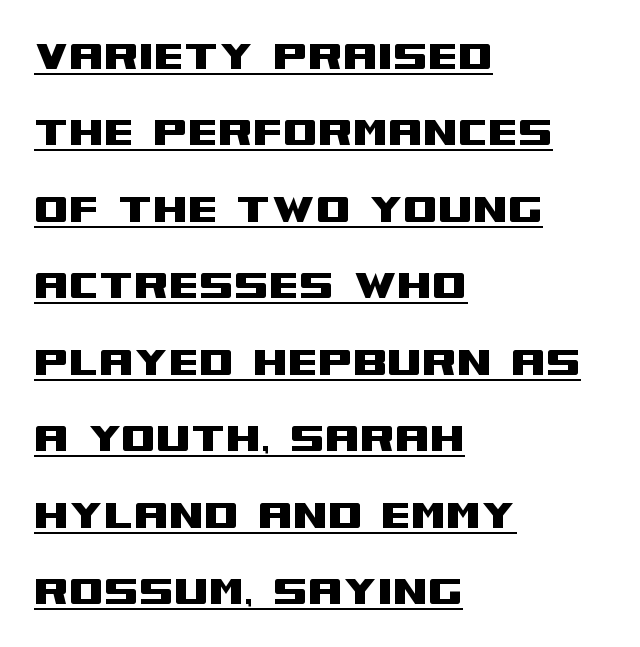
{"serif": "no", "italic": "no", "width": "wide", "stroke_contrast": "medium", "x_height": "large", "monospaced": "no", "underline": "yes", "align": "left", "line_spacing": "normal", "line_spacing_ratio": 1.53, "letter_spacing": "normal", "letter_spacing_em": 0.0, "glyph_px": 50}
